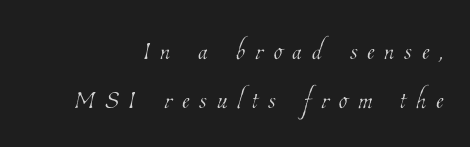
Q: Is the text bold? A: No.
Q: Is the text underlined? A: No.
Q: How is the paragraph aligned? A: Right-aligned.
Q: Is the spacing between letters normal or unusually wide? A: Unusually wide.
Q: Is the spacing between lines tight, normal or loose? A: Normal.
Q: Width (condensed, normal, or wide)? A: Condensed.
Q: Stroke contrast? A: Low.
Q: x-height? A: Medium.
Q: Monospaced? A: No.
